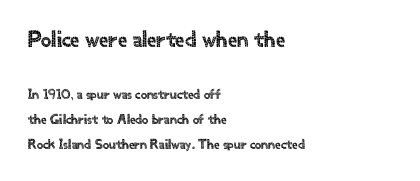
{"italic": "no", "underline": "no", "align": "left", "line_spacing_ratio": 1.78, "letter_spacing": "normal", "letter_spacing_em": 0.0, "larger_block": "first", "size_ratio": 1.64, "glyph_px": 23}
